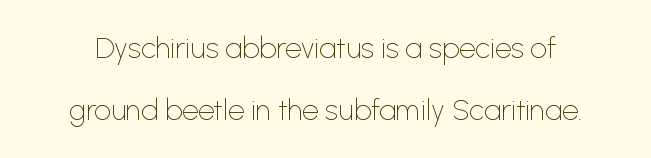
Every stem runs plumb, perpendicular to the baseline. Letters have the restrained weight of plain body copy at most. These lines stand farther apart than default settings would place them. The baseline area is clear.
